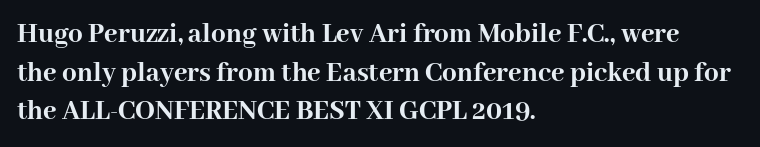
{"serif": "yes", "italic": "no", "bold": "yes", "weight": "semibold", "width": "normal", "stroke_contrast": "high", "x_height": "medium", "monospaced": "no", "underline": "no", "align": "left", "line_spacing": "normal", "line_spacing_ratio": 1.33, "letter_spacing": "normal", "letter_spacing_em": 0.0, "glyph_px": 29}
